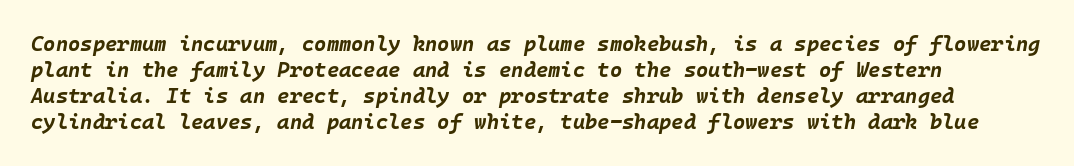
The image shows 21 px bold type, italic (leaning right); set line spacing 1.24x, normal letter spacing, not underlined.
